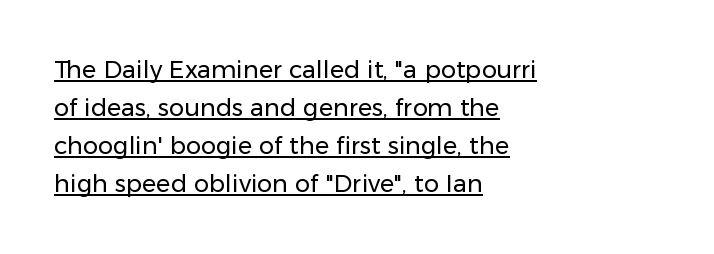
The lettering stays uniformly vertical, giving the passage a roman look. The passage shown is underscored from start to finish. Regarding leading, the lines here are spaced in the standard way. Short note: letters normally spaced. No extra ink here — the face is not bold. Notice how the passage keeps a crisp vertical edge on the left only.
